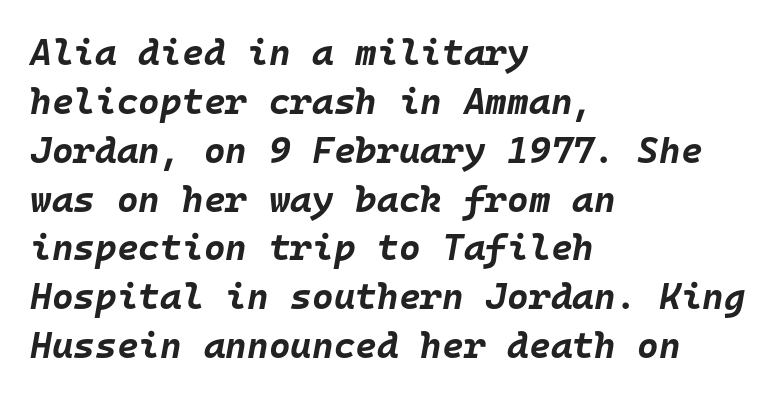
The image shows 37 px bold type, italic (leaning right), monospaced; set left-aligned, normal line spacing (1.32x), normal letter spacing, not underlined; low stroke contrast and a large x-height.
